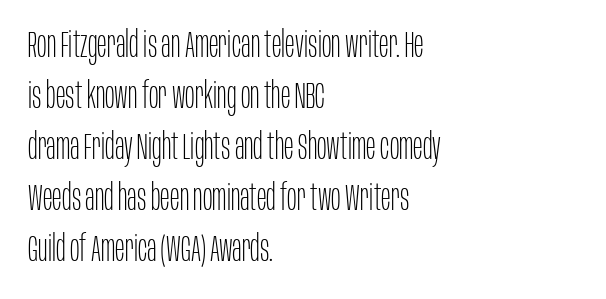
Q: Is the text bold? A: No.
Q: Is the text italic (slanted)? A: No, it is upright.
Q: Is the typeface a serif or a sans-serif typeface? A: Sans-serif.
Q: Is the text underlined? A: No.
Q: How is the paragraph aligned? A: Left-aligned.
Q: Is the spacing between letters normal or unusually wide? A: Normal.
Q: Is the spacing between lines tight, normal or loose? A: Normal.
Q: Width (condensed, normal, or wide)? A: Condensed.
Q: Stroke contrast? A: Low.
Q: x-height? A: Large.
Q: Monospaced? A: No.
